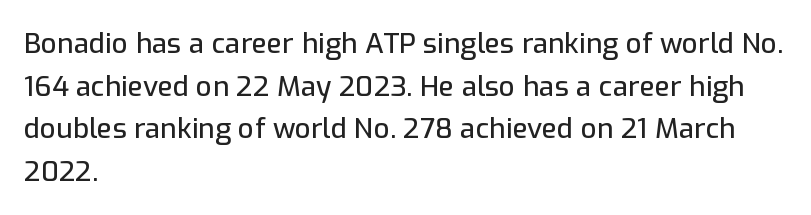
Q: Is the text italic (slanted)? A: No, it is upright.
Q: Is the typeface a serif or a sans-serif typeface? A: Sans-serif.
Q: Is the text underlined? A: No.
Q: How is the paragraph aligned? A: Left-aligned.
Q: Is the spacing between letters normal or unusually wide? A: Normal.
Q: Is the spacing between lines tight, normal or loose? A: Normal.
Q: Width (condensed, normal, or wide)? A: Normal.
Q: Stroke contrast? A: Low.
Q: x-height? A: Medium.
Q: Monospaced? A: No.
